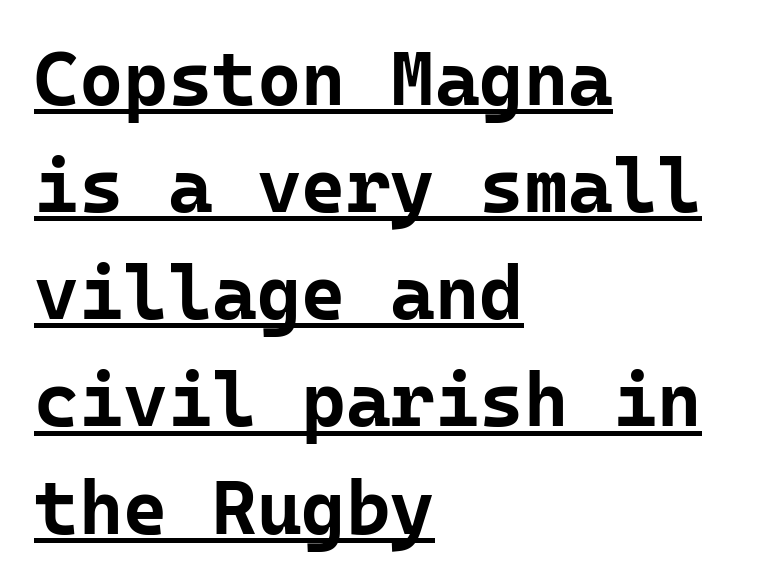
The image shows 76 px bold sans-serif type, upright, monospaced; set left-aligned, normal line spacing (1.41x), normal letter spacing, underlined; low stroke contrast and a medium x-height.
